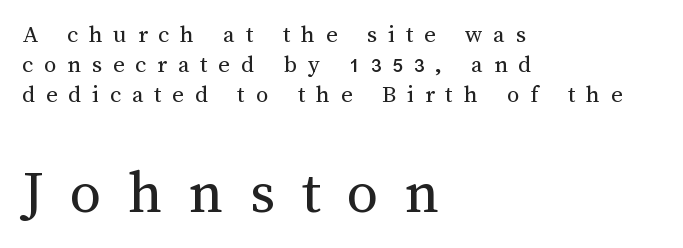
The image shows 62 px regular-weight type, upright; set left-aligned, line spacing 1.21x, unusually wide letter spacing (+0.43 em), not underlined; the second (bottom) block is 2.48x larger; medium stroke contrast and a medium x-height.
